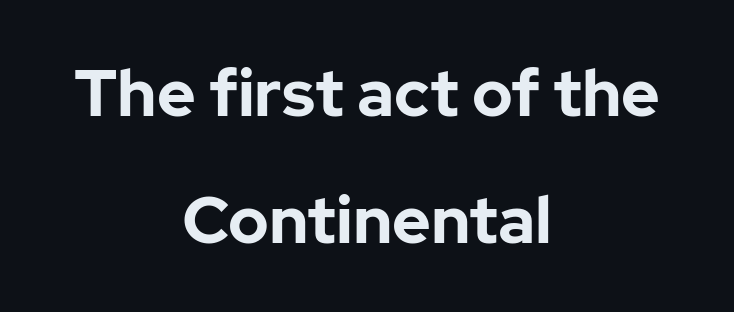
Q: Is the text bold? A: Yes.
Q: Is the text italic (slanted)? A: No, it is upright.
Q: Is the typeface a serif or a sans-serif typeface? A: Sans-serif.
Q: Is the text underlined? A: No.
Q: How is the paragraph aligned? A: Centered.
Q: Is the spacing between letters normal or unusually wide? A: Normal.
Q: Is the spacing between lines tight, normal or loose? A: Loose.
Q: Width (condensed, normal, or wide)? A: Normal.
Q: Stroke contrast? A: Low.
Q: x-height? A: Medium.
Q: Monospaced? A: No.
